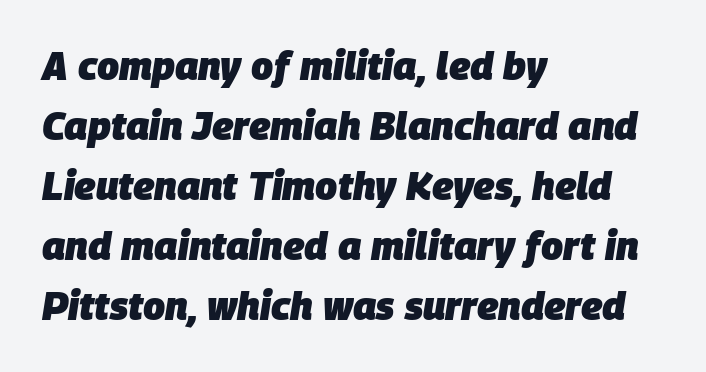
The image shows 39 px heavy type, italic (leaning right); set left-aligned, normal line spacing (1.54x), normal letter spacing, not underlined; low stroke contrast and a large x-height.
